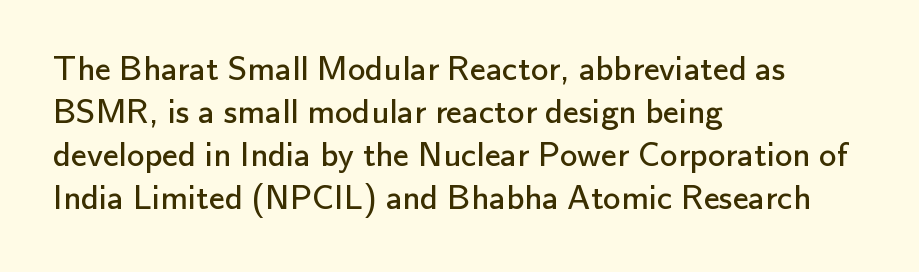
The image shows 35 px regular-weight sans-serif type, upright; set left-aligned, line spacing 1.23x, normal letter spacing, not underlined; low stroke contrast and a small x-height.
